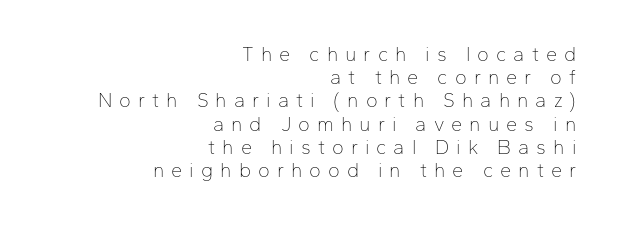
The image shows 20 px text type, upright; set right-aligned, line spacing 1.16x, unusually wide letter spacing (+0.35 em), not underlined.
